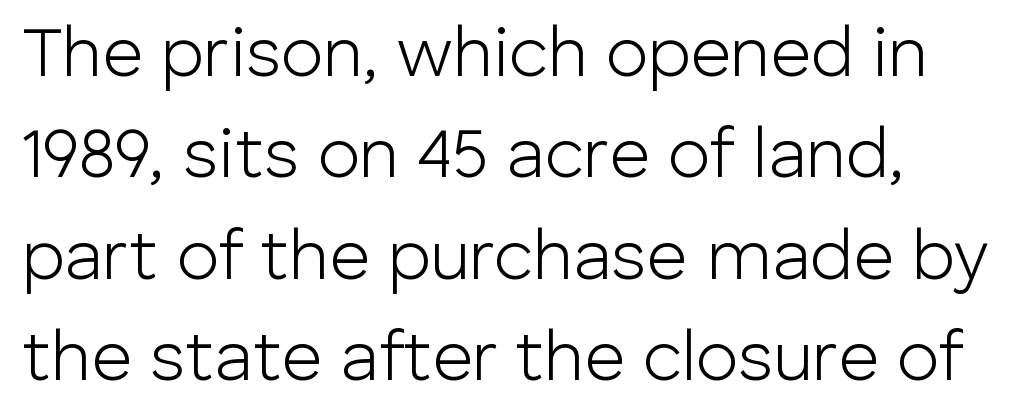
Q: Is the text bold? A: No.
Q: Is the text italic (slanted)? A: No, it is upright.
Q: Is the typeface a serif or a sans-serif typeface? A: Sans-serif.
Q: Is the text underlined? A: No.
Q: How is the paragraph aligned? A: Left-aligned.
Q: Is the spacing between letters normal or unusually wide? A: Normal.
Q: Is the spacing between lines tight, normal or loose? A: Normal.
Q: Width (condensed, normal, or wide)? A: Normal.
Q: Stroke contrast? A: Low.
Q: x-height? A: Medium.
Q: Monospaced? A: No.
